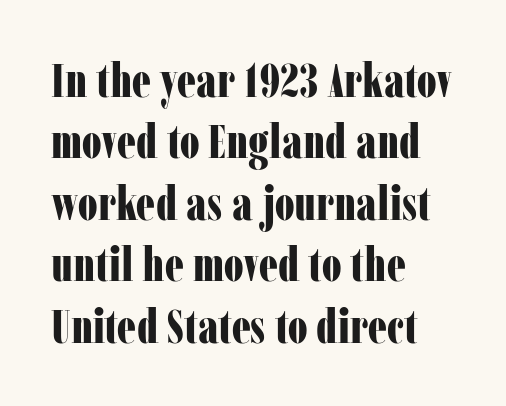
The image shows 48 px bold, condensed serif type, upright; set left-aligned, normal line spacing (1.28x), normal letter spacing, not underlined; low stroke contrast and a medium x-height.
